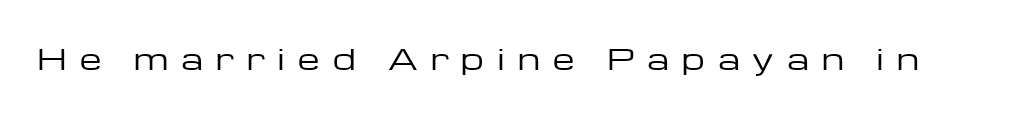
The image shows 28 px regular-weight, wide sans-serif type, upright; set unusually wide letter spacing (+0.47 em), not underlined; low stroke contrast and a medium x-height.
